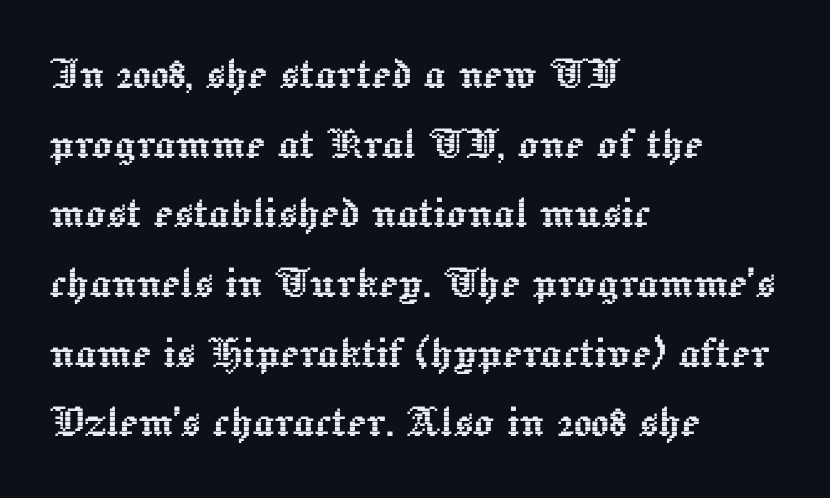
Q: Is the text italic (slanted)? A: No, it is upright.
Q: Is the text underlined? A: No.
Q: How is the paragraph aligned? A: Left-aligned.
Q: Is the spacing between letters normal or unusually wide? A: Normal.
Q: Is the spacing between lines tight, normal or loose? A: Normal.
Q: Width (condensed, normal, or wide)? A: Normal.
Q: x-height? A: Medium.
Q: Monospaced? A: No.
